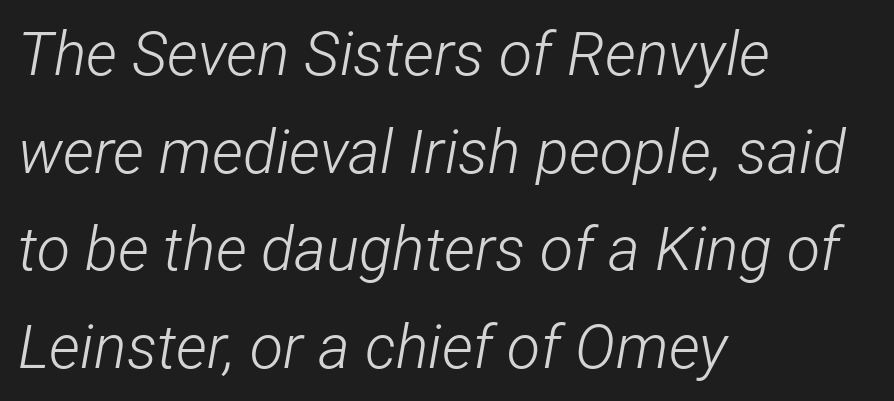
One glance says typical: line gaps are just what's usual. Think of a printed novel: that variable character pitch is what you see here. An italicized treatment has been applied to the whole sample. The face looks like a standard text weight, possibly lighter.
